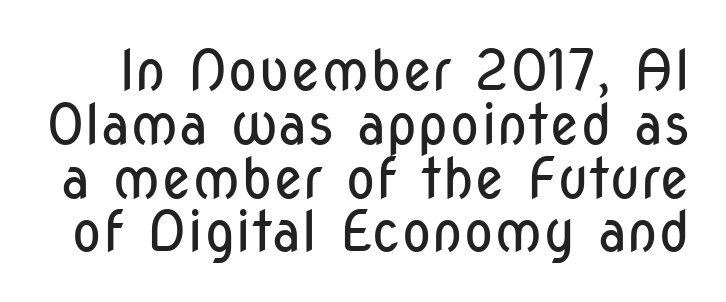
{"serif": "no", "italic": "no", "bold": "no", "weight": "regular", "width": "condensed", "stroke_contrast": "low", "x_height": "medium", "monospaced": "no", "underline": "no", "line_spacing": "tight", "line_spacing_ratio": 0.96, "letter_spacing": "normal", "letter_spacing_em": 0.0, "glyph_px": 56}
